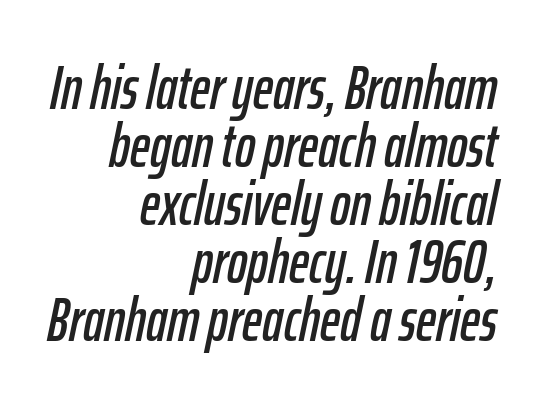
{"italic": "yes", "lean": "right", "slant_degrees": 12, "width": "condensed", "stroke_contrast": "low", "x_height": "medium", "monospaced": "no", "underline": "no", "align": "right", "line_spacing": "tight", "line_spacing_ratio": 0.95, "letter_spacing": "normal", "letter_spacing_em": 0.0, "glyph_px": 61}
